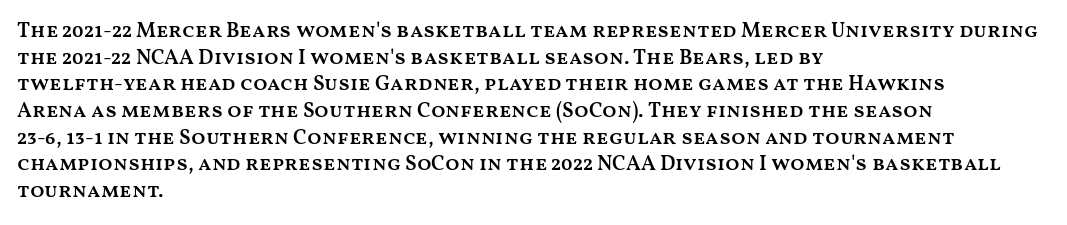
Q: Is the text bold? A: Semi-bold.
Q: Is the text italic (slanted)? A: No, it is upright.
Q: Is the text underlined? A: No.
Q: How is the paragraph aligned? A: Left-aligned.
Q: Is the spacing between letters normal or unusually wide? A: Normal.
Q: Is the spacing between lines tight, normal or loose? A: Normal.
